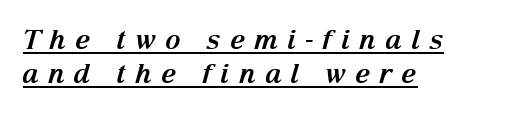
Q: Is the text bold? A: Yes.
Q: Is the text italic (slanted)? A: Yes, it leans right by about 15 degrees.
Q: Is the text underlined? A: Yes.
Q: How is the paragraph aligned? A: Left-aligned.
Q: Is the spacing between letters normal or unusually wide? A: Unusually wide.
Q: Is the spacing between lines tight, normal or loose? A: Normal.
